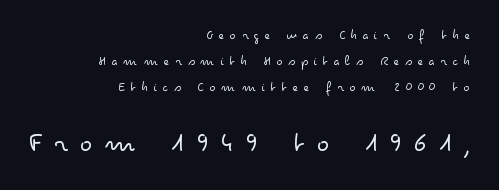
The image shows 29 px light, wide sans-serif type, upright; set right-aligned, line spacing 1.87x, unusually wide letter spacing (+0.38 em), not underlined; the second (bottom) block is 2.07x larger; low stroke contrast and a small x-height.
